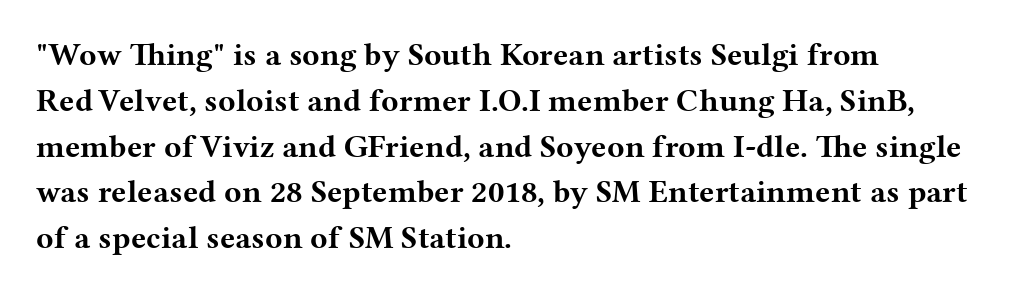
The image shows 32 px bold, wide serif type, upright; set left-aligned, normal line spacing (1.43x), normal letter spacing, not underlined; medium stroke contrast and a medium x-height.
